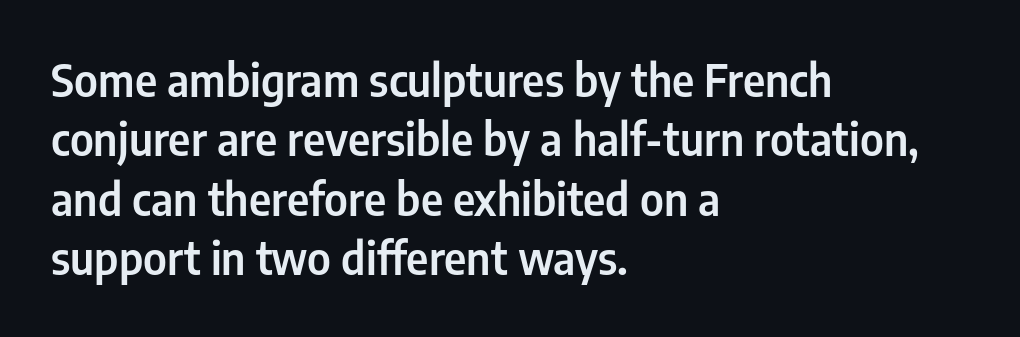
Q: Is the text italic (slanted)? A: No, it is upright.
Q: Is the typeface a serif or a sans-serif typeface? A: Sans-serif.
Q: Is the text underlined? A: No.
Q: How is the paragraph aligned? A: Left-aligned.
Q: Is the spacing between letters normal or unusually wide? A: Normal.
Q: Is the spacing between lines tight, normal or loose? A: Normal.
Q: Width (condensed, normal, or wide)? A: Condensed.
Q: Stroke contrast? A: Low.
Q: x-height? A: Medium.
Q: Monospaced? A: No.
